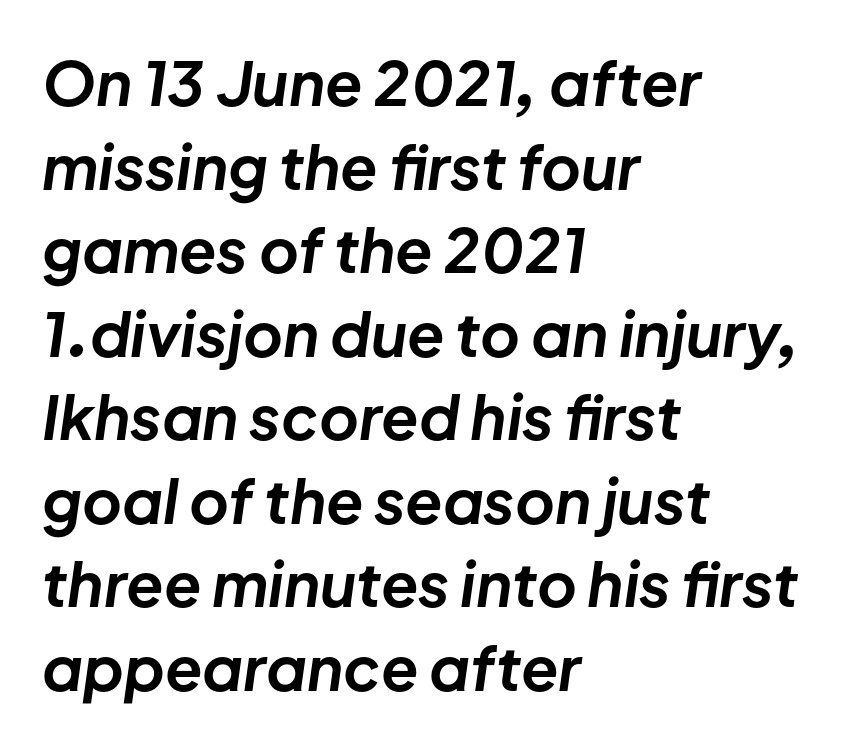
The image shows 61 px bold type, italic (leaning right); set left-aligned, normal line spacing (1.37x), normal letter spacing, not underlined; low stroke contrast and a medium x-height.
